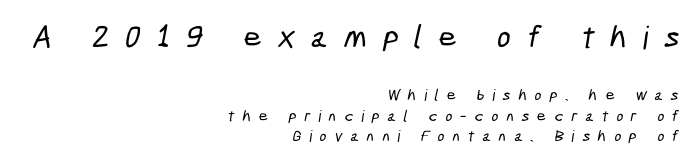
{"serif": "no", "width": "condensed", "stroke_contrast": "low", "x_height": "medium", "monospaced": "no", "underline": "no", "align": "right", "line_spacing": "normal", "line_spacing_ratio": 1.27, "letter_spacing": "wide", "letter_spacing_em": 0.5, "larger_block": "first", "size_ratio": 2.0, "glyph_px": 32}
